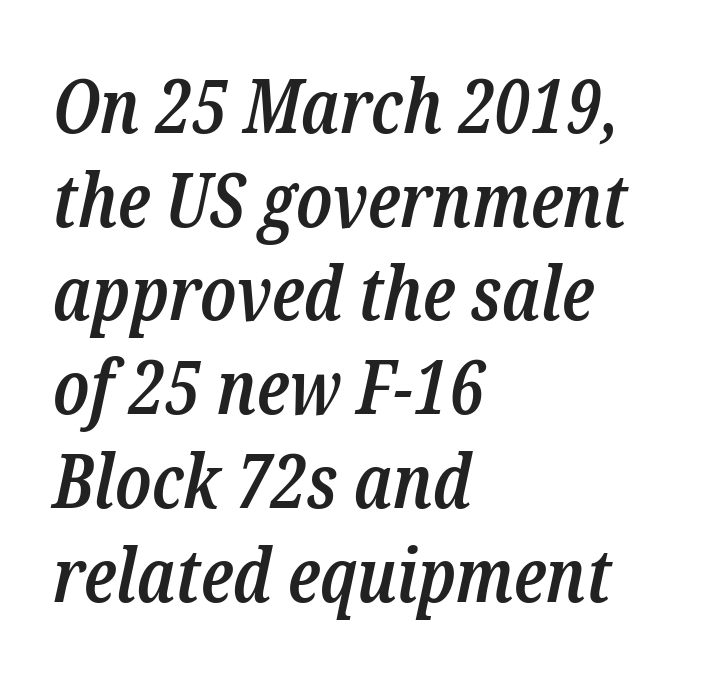
Q: Is the text bold? A: Semi-bold.
Q: Is the text italic (slanted)? A: Yes, it leans right by about 12 degrees.
Q: Is the typeface a serif or a sans-serif typeface? A: Serif.
Q: Is the text underlined? A: No.
Q: How is the paragraph aligned? A: Left-aligned.
Q: Is the spacing between letters normal or unusually wide? A: Normal.
Q: Is the spacing between lines tight, normal or loose? A: Normal.
Q: Width (condensed, normal, or wide)? A: Condensed.
Q: Stroke contrast? A: Low.
Q: x-height? A: Medium.
Q: Monospaced? A: No.
